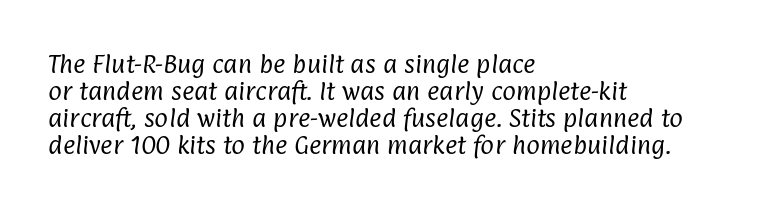
The paragraph shown leans on its left margin. Nothing heavy about these letters — not bold at all. Beneath every word, the page is bare. The letters sit at their default tracking, neither squeezed nor spread. Leading: standard.
